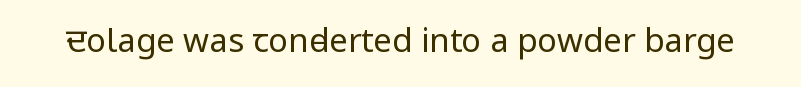
{"serif": "no", "italic": "no", "bold": "no", "weight": "regular", "width": "condensed", "stroke_contrast": "low", "underline": "no", "letter_spacing": "normal", "letter_spacing_em": 0.0, "glyph_px": 33}
